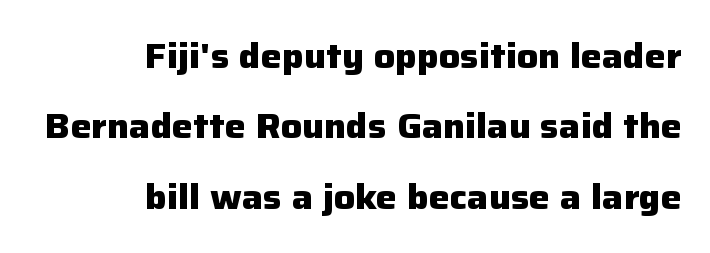
The passage shown stacks its lines with a broad gap. In terms of letterform style, serifs are entirely absent. Do the letters lean? They stand straight. Inter-character spacing is left at the font's built-in metrics. Notice how thick the strokes are: this is what a full bold looks like. Is this a fixed-width face? No — the glyphs have proportional, varying widths.
